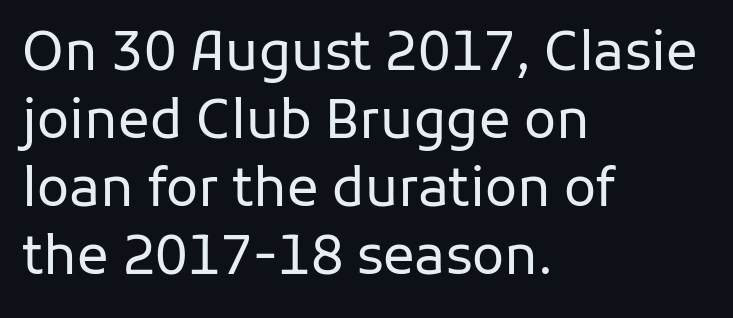
{"serif": "no", "italic": "no", "bold": "no", "weight": "regular", "width": "normal", "stroke_contrast": "low", "x_height": "medium", "monospaced": "no", "underline": "no", "align": "left", "line_spacing": "normal", "line_spacing_ratio": 1.28, "letter_spacing": "normal", "letter_spacing_em": 0.0, "glyph_px": 53}
